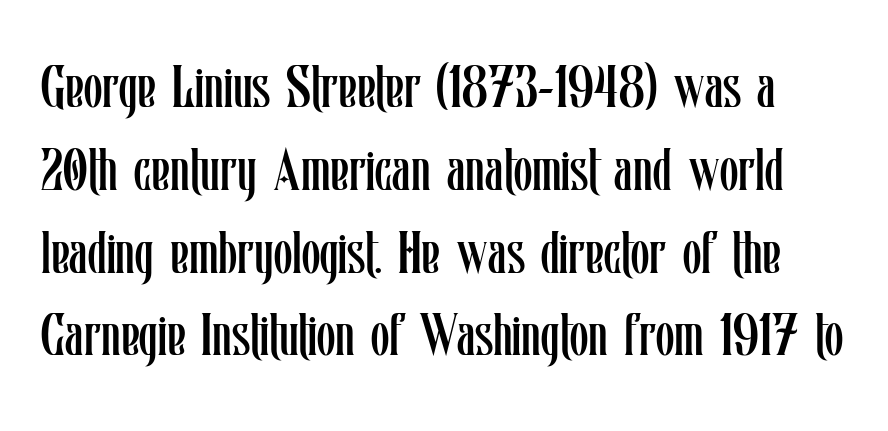
The horizontal fit of the characters is conventional and even. Check the space under the baseline: it is left empty. One glance says typical: line gaps are just what's usual. Every stem runs plumb, perpendicular to the baseline.
